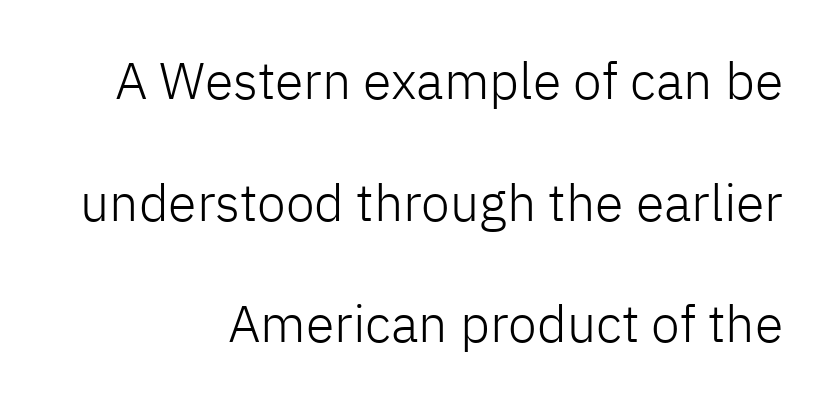
The image shows 52 px light sans-serif type, upright; set right-aligned, loose line spacing (2.34x), normal letter spacing, not underlined; low stroke contrast and a medium x-height.
